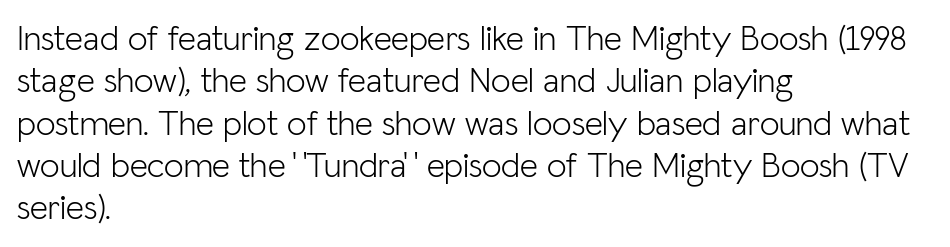
The image shows 35 px light sans-serif type, upright; set left-aligned, line spacing 1.21x, normal letter spacing, not underlined; low stroke contrast and a medium x-height.
